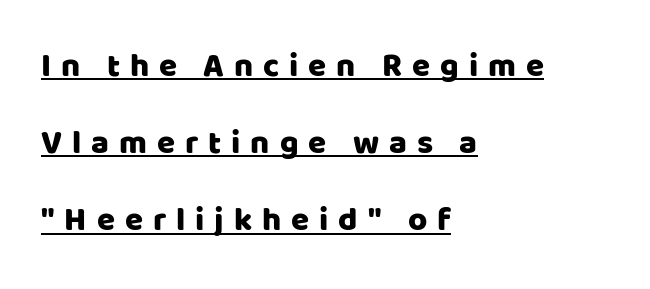
The image shows 33 px sans-serif type, upright; set left-aligned, loose line spacing (2.34x), unusually wide letter spacing (+0.3 em), underlined; low stroke contrast and a large x-height.
